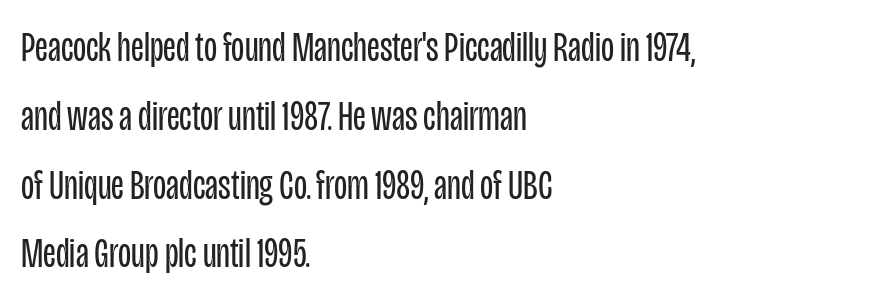
{"serif": "no", "italic": "no", "bold": "no", "weight": "regular", "width": "condensed", "stroke_contrast": "low", "x_height": "large", "monospaced": "no", "underline": "no", "align": "left", "line_spacing": "normal", "line_spacing_ratio": 1.6, "letter_spacing": "normal", "letter_spacing_em": 0.0, "glyph_px": 43}
